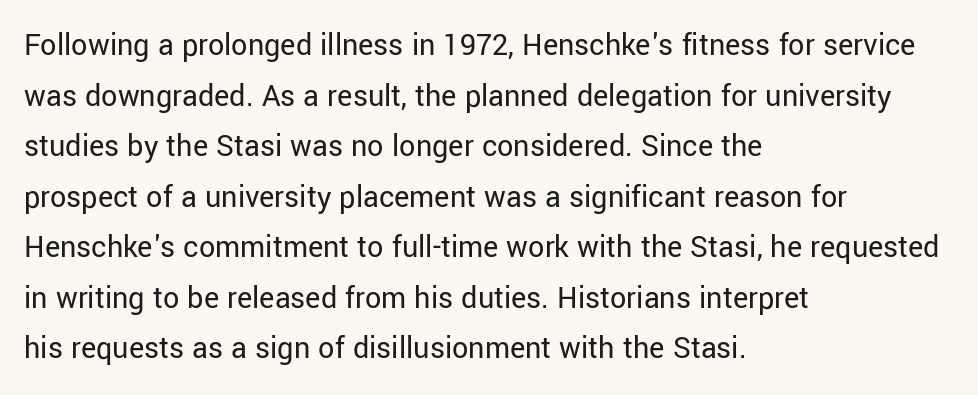
Q: Is the text bold? A: No.
Q: Is the text italic (slanted)? A: No, it is upright.
Q: Is the typeface a serif or a sans-serif typeface? A: Sans-serif.
Q: Is the text underlined? A: No.
Q: How is the paragraph aligned? A: Left-aligned.
Q: Is the spacing between letters normal or unusually wide? A: Normal.
Q: Is the spacing between lines tight, normal or loose? A: Normal.
Q: Width (condensed, normal, or wide)? A: Normal.
Q: Stroke contrast? A: Low.
Q: x-height? A: Medium.
Q: Monospaced? A: No.
